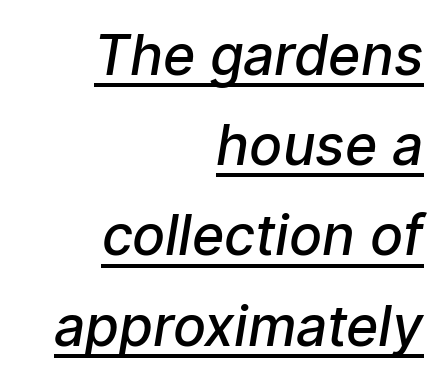
The image shows 55 px semibold sans-serif type; set right-aligned, normal line spacing (1.64x), normal letter spacing, underlined; low stroke contrast and a medium x-height.
